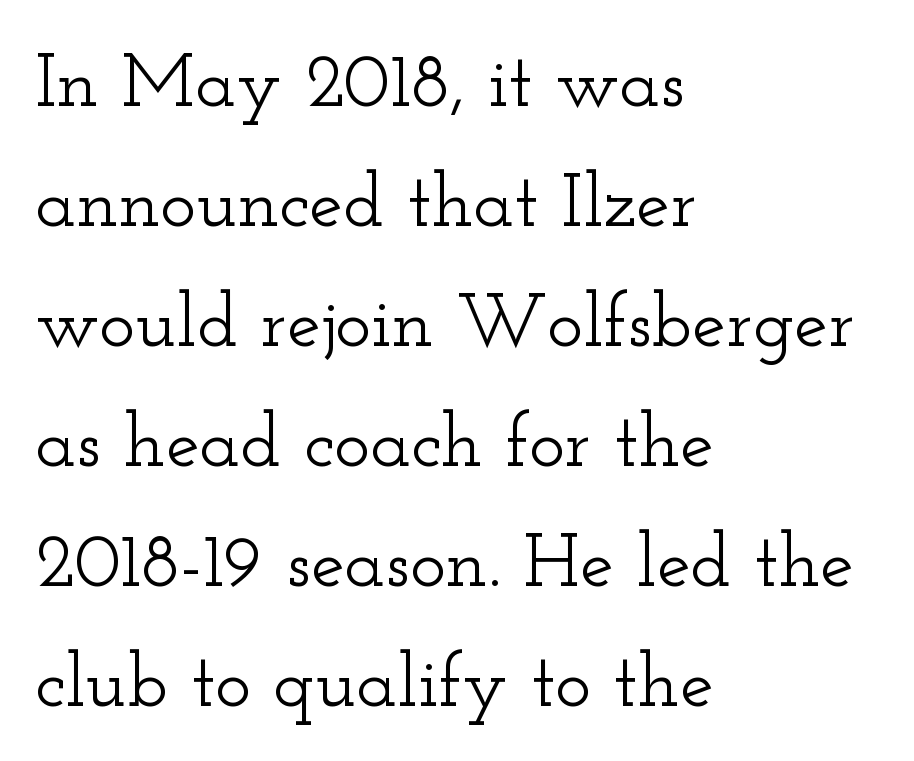
{"serif": "yes", "italic": "no", "width": "wide", "stroke_contrast": "low", "x_height": "small", "monospaced": "no", "underline": "no", "align": "left", "line_spacing": "normal", "line_spacing_ratio": 1.58, "letter_spacing": "normal", "letter_spacing_em": 0.0, "glyph_px": 76}
